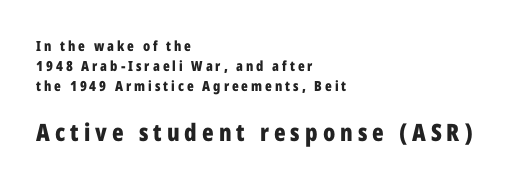
The image shows 24 px bold type, upright; set left-aligned, normal line spacing (1.42x), unusually wide letter spacing (+0.21 em), not underlined; the second (bottom) block is 1.71x larger.
